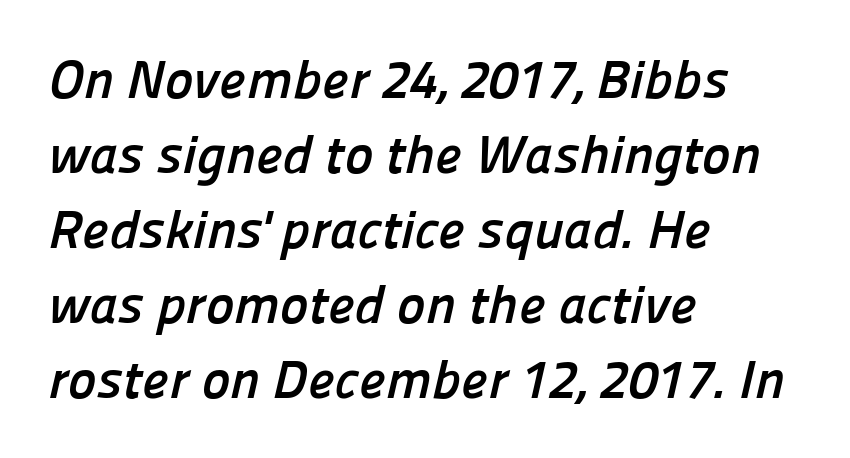
{"serif": "no", "bold": "yes", "weight": "semibold", "width": "normal", "stroke_contrast": "low", "x_height": "medium", "monospaced": "no", "underline": "no", "align": "left", "line_spacing": "normal", "line_spacing_ratio": 1.39, "letter_spacing": "normal", "letter_spacing_em": 0.0, "glyph_px": 54}
